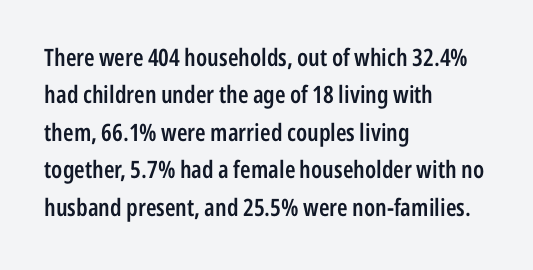
The image shows 24 px text type, upright; set left-aligned, normal line spacing (1.56x), normal letter spacing, not underlined.
